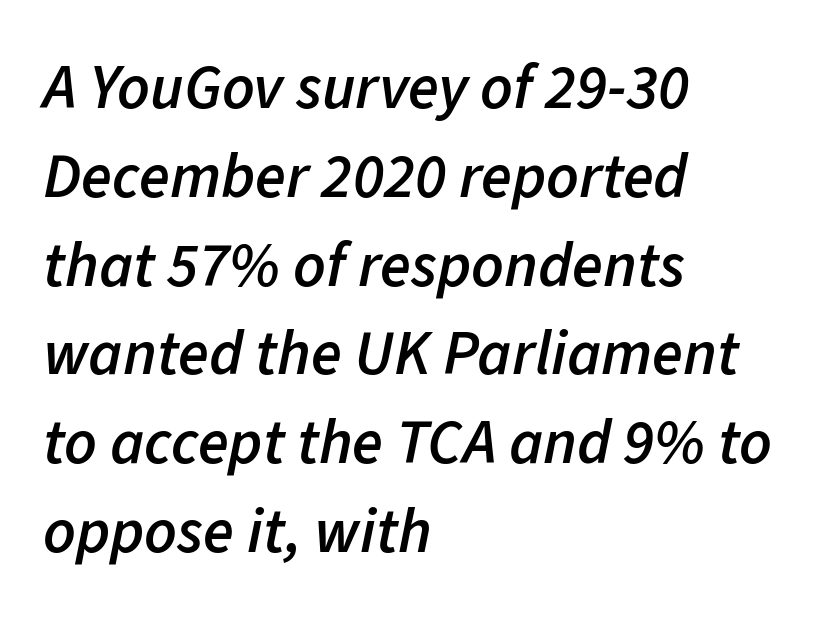
The image shows 63 px semibold type, italic (leaning right); set left-aligned, normal line spacing (1.41x), normal letter spacing, not underlined; low stroke contrast and a medium x-height.
